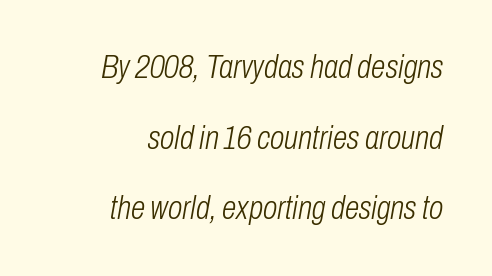
Q: Is the text bold? A: No.
Q: Is the text italic (slanted)? A: Yes, it leans right by about 10 degrees.
Q: Is the text underlined? A: No.
Q: How is the paragraph aligned? A: Right-aligned.
Q: Is the spacing between letters normal or unusually wide? A: Normal.
Q: Is the spacing between lines tight, normal or loose? A: Loose.
Q: Width (condensed, normal, or wide)? A: Condensed.
Q: Stroke contrast? A: Low.
Q: x-height? A: Medium.
Q: Monospaced? A: No.
